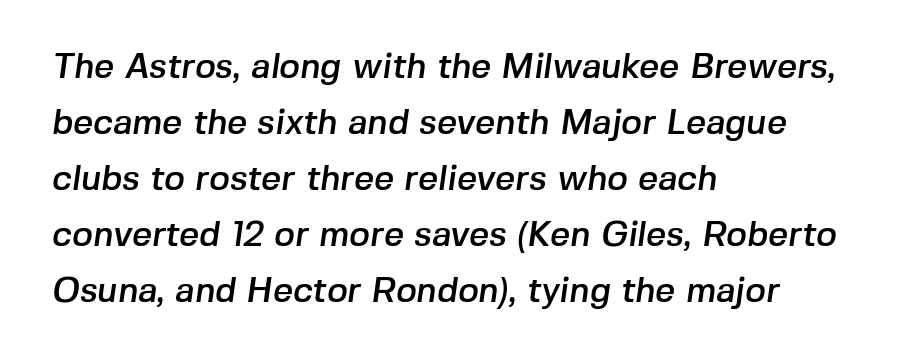
Check under the words: just untouched page. One-word summary of the alignment: left. Is this a fixed-width face? No — the glyphs have proportional, varying widths. Classification — sans serif. Nothing unusual about the tracking: characters are spaced as the font intends. In terms of leading, this rendering sits right in the middle.
